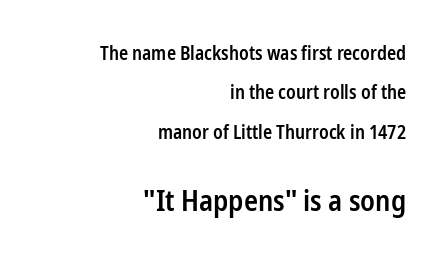
Designer's note — italics off, roman on. The line-height multiplier appears high, well above default. These lines keep a tight, regular rhythm from letter to letter. Summary of weight: moderately heavy, a semibold. Regarding serifs, this sample does without them.
